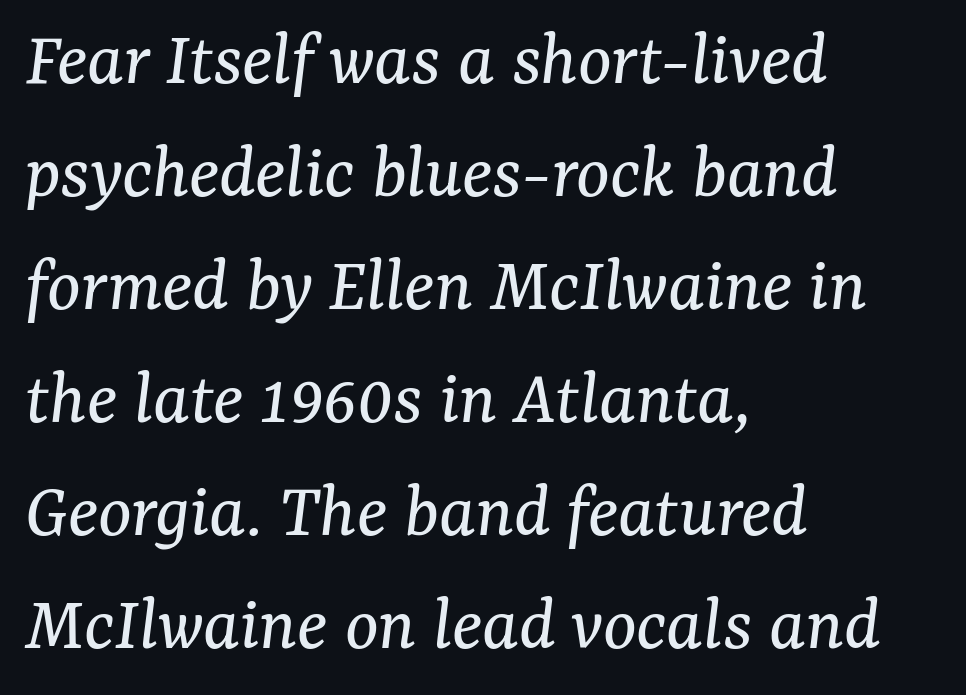
The image shows 79 px regular-weight serif type, italic (leaning right); set left-aligned, normal line spacing (1.43x), normal letter spacing, not underlined; medium stroke contrast and a medium x-height.
